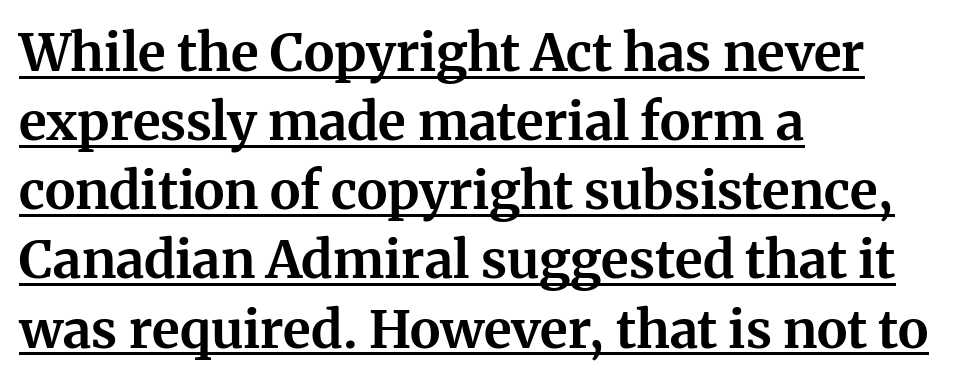
The image shows 52 px bold serif type, upright; set left-aligned, normal line spacing (1.33x), normal letter spacing, underlined; medium stroke contrast and a medium x-height.
